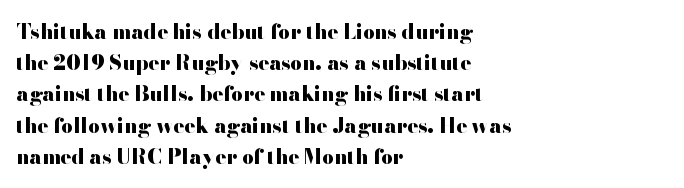
{"italic": "no", "bold": "yes", "underline": "no", "align": "left", "line_spacing": "normal", "line_spacing_ratio": 1.56, "letter_spacing": "normal", "letter_spacing_em": 0.0, "glyph_px": 20}
